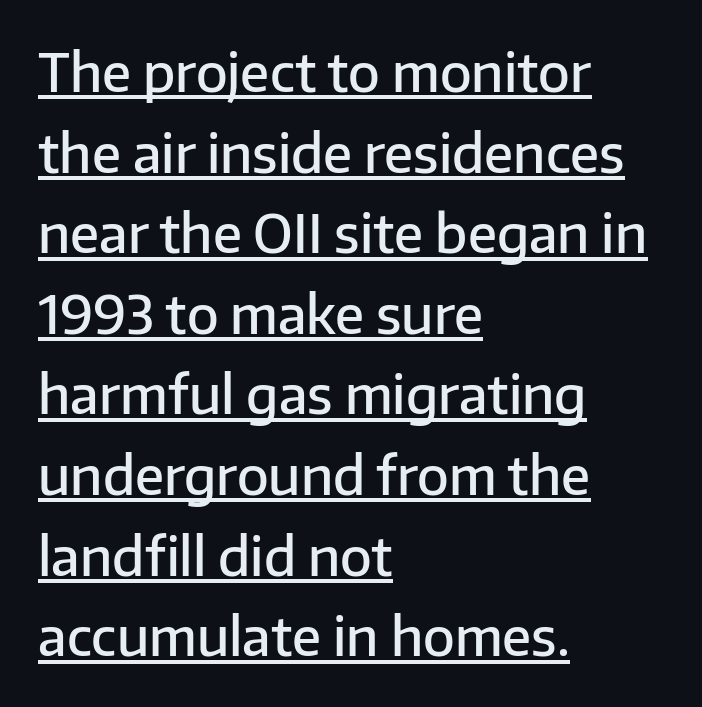
Q: Is the text bold? A: Semi-bold.
Q: Is the text italic (slanted)? A: No, it is upright.
Q: Is the typeface a serif or a sans-serif typeface? A: Sans-serif.
Q: Is the text underlined? A: Yes.
Q: How is the paragraph aligned? A: Left-aligned.
Q: Is the spacing between letters normal or unusually wide? A: Normal.
Q: Is the spacing between lines tight, normal or loose? A: Normal.
Q: Width (condensed, normal, or wide)? A: Normal.
Q: Stroke contrast? A: Low.
Q: x-height? A: Medium.
Q: Monospaced? A: No.
